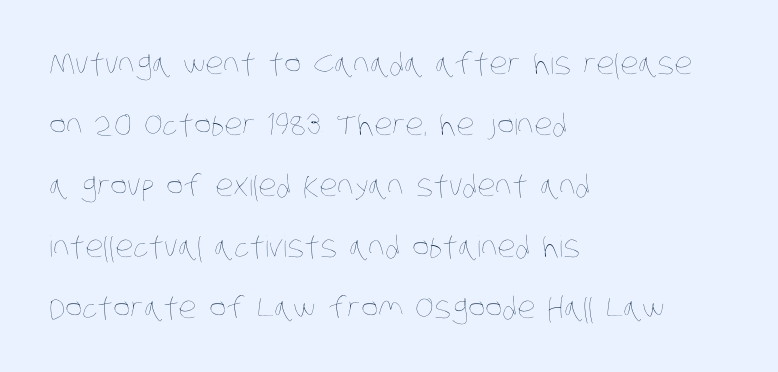
Q: Is the text bold? A: No.
Q: Is the text underlined? A: No.
Q: How is the paragraph aligned? A: Left-aligned.
Q: Is the spacing between letters normal or unusually wide? A: Normal.
Q: Is the spacing between lines tight, normal or loose? A: Loose.
Q: Width (condensed, normal, or wide)? A: Condensed.
Q: Stroke contrast? A: Low.
Q: x-height? A: Large.
Q: Monospaced? A: No.
